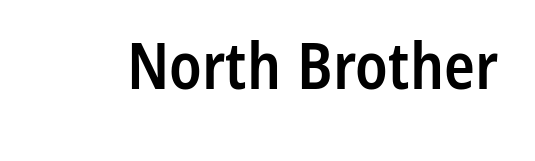
{"serif": "no", "italic": "no", "bold": "semi", "weight": "semibold", "width": "condensed", "stroke_contrast": "low", "x_height": "medium", "monospaced": "no", "underline": "no", "letter_spacing": "normal", "letter_spacing_em": 0.0, "glyph_px": 64}
